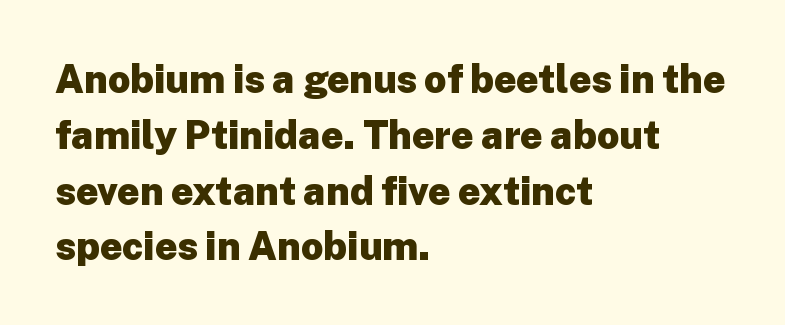
Q: Is the text bold? A: Yes.
Q: Is the text italic (slanted)? A: No, it is upright.
Q: Is the typeface a serif or a sans-serif typeface? A: Sans-serif.
Q: Is the text underlined? A: No.
Q: How is the paragraph aligned? A: Left-aligned.
Q: Is the spacing between letters normal or unusually wide? A: Normal.
Q: Is the spacing between lines tight, normal or loose? A: Normal.
Q: Width (condensed, normal, or wide)? A: Normal.
Q: Stroke contrast? A: Low.
Q: x-height? A: Medium.
Q: Monospaced? A: No.
